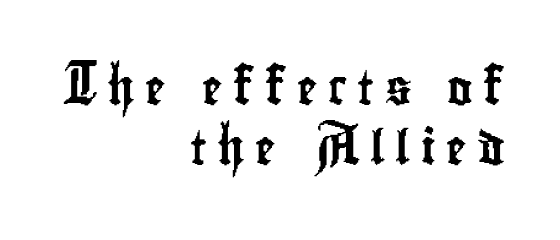
{"serif": "no", "italic": "no", "width": "condensed", "stroke_contrast": "low", "x_height": "small", "monospaced": "no", "underline": "no", "align": "right", "line_spacing_ratio": 1.77, "letter_spacing": "wide", "letter_spacing_em": 0.3, "glyph_px": 34}
